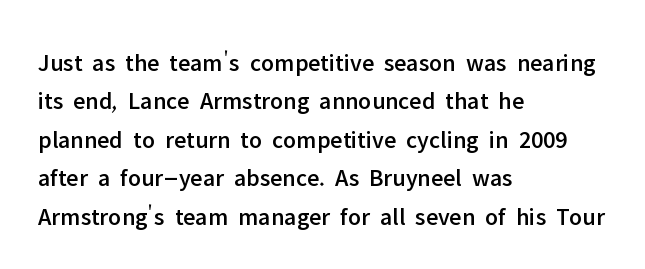
These lines stack with their left ends in a neat column. This is the regular roman posture of the typeface. Leading matches the norm, producing a regular column. No extra tracking has been applied to these lines. Type without underlining.
